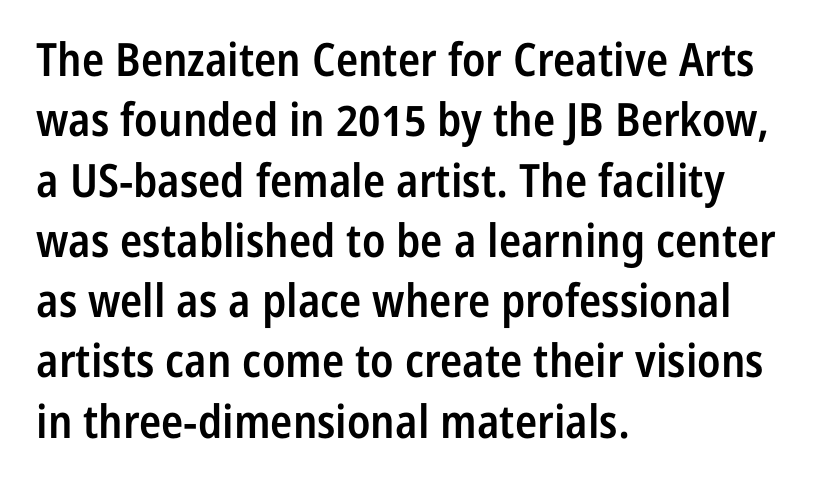
Q: Is the text bold? A: Semi-bold.
Q: Is the text italic (slanted)? A: No, it is upright.
Q: Is the typeface a serif or a sans-serif typeface? A: Sans-serif.
Q: Is the text underlined? A: No.
Q: How is the paragraph aligned? A: Left-aligned.
Q: Is the spacing between letters normal or unusually wide? A: Normal.
Q: Is the spacing between lines tight, normal or loose? A: Normal.
Q: Width (condensed, normal, or wide)? A: Condensed.
Q: Stroke contrast? A: Low.
Q: x-height? A: Medium.
Q: Monospaced? A: No.
